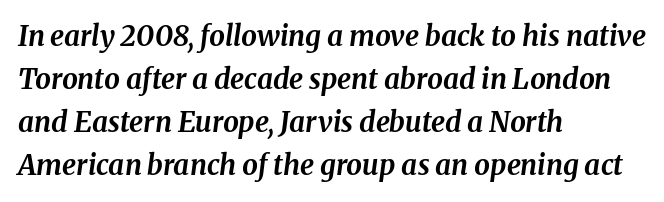
The image shows 28 px bold type, italic (leaning right); set left-aligned, normal line spacing (1.54x), normal letter spacing, not underlined; medium stroke contrast and a medium x-height.
